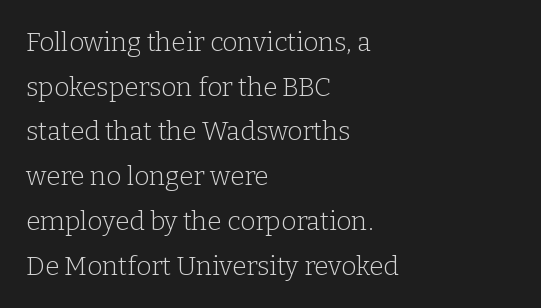
Think standard paragraph weight, or any step lighter than that. Letters rest on an invisible, unmarked baseline. The compositor pushed each line to the left boundary. Ascenders rise straight up at ninety degrees. The gaps between neighbouring characters are ordinary and unremarkable.
